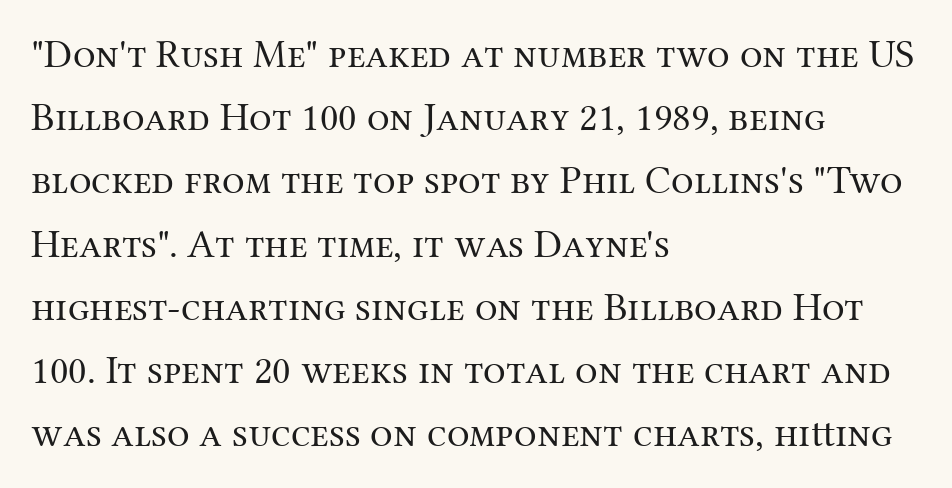
Q: Is the text bold? A: No.
Q: Is the text italic (slanted)? A: No, it is upright.
Q: Is the typeface a serif or a sans-serif typeface? A: Serif.
Q: Is the text underlined? A: No.
Q: How is the paragraph aligned? A: Left-aligned.
Q: Is the spacing between letters normal or unusually wide? A: Normal.
Q: Is the spacing between lines tight, normal or loose? A: Normal.
Q: Width (condensed, normal, or wide)? A: Normal.
Q: Stroke contrast? A: Medium.
Q: x-height? A: Medium.
Q: Monospaced? A: No.
